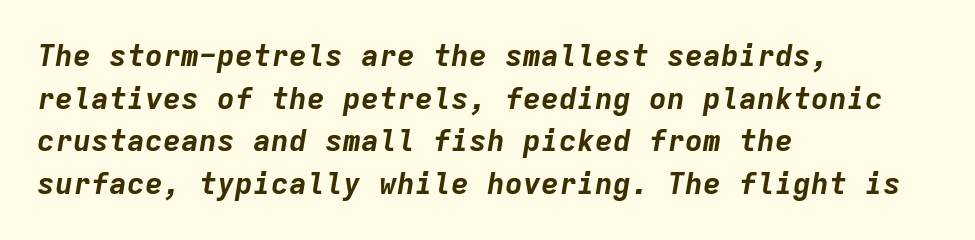
If you measured baseline to baseline, you'd find a middling distance. Line beginnings align vertically; line endings do not. The type is set solid horizontally, with unmodified tracking. The text carries the slant typical of an italic or oblique font. Heft: maximum for text — a bold.
